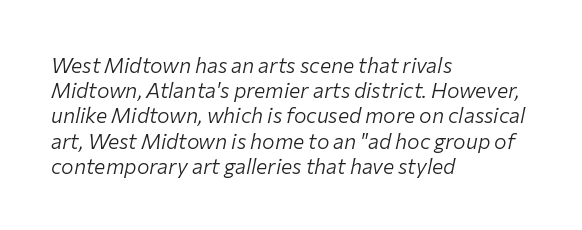
The image shows 21 px text type, italic (leaning right); set left-aligned, line spacing 1.2x, normal letter spacing, not underlined.
